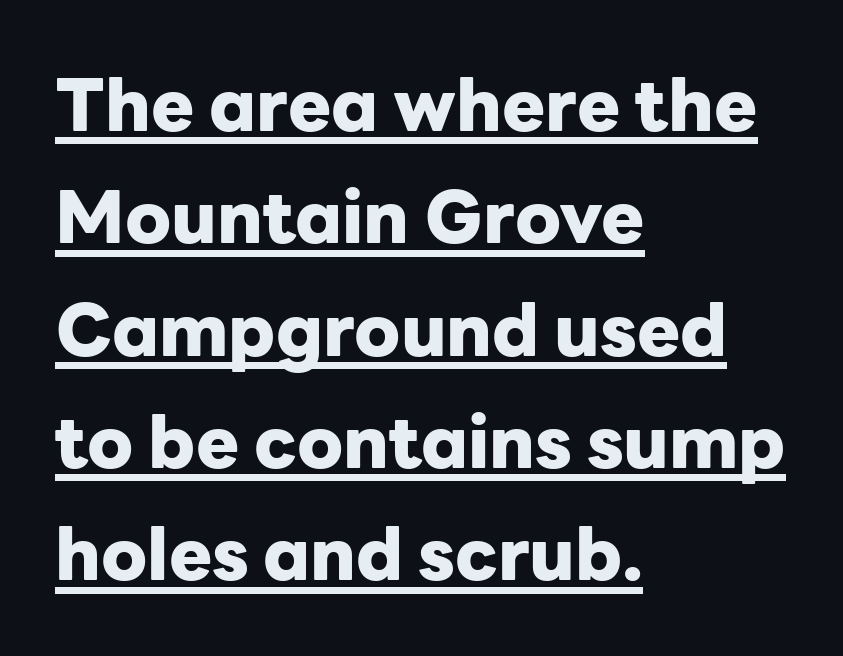
Q: Is the text bold? A: Yes.
Q: Is the text italic (slanted)? A: No, it is upright.
Q: Is the typeface a serif or a sans-serif typeface? A: Sans-serif.
Q: Is the text underlined? A: Yes.
Q: How is the paragraph aligned? A: Left-aligned.
Q: Is the spacing between letters normal or unusually wide? A: Normal.
Q: Is the spacing between lines tight, normal or loose? A: Normal.
Q: Width (condensed, normal, or wide)? A: Normal.
Q: Stroke contrast? A: Low.
Q: x-height? A: Medium.
Q: Monospaced? A: No.
